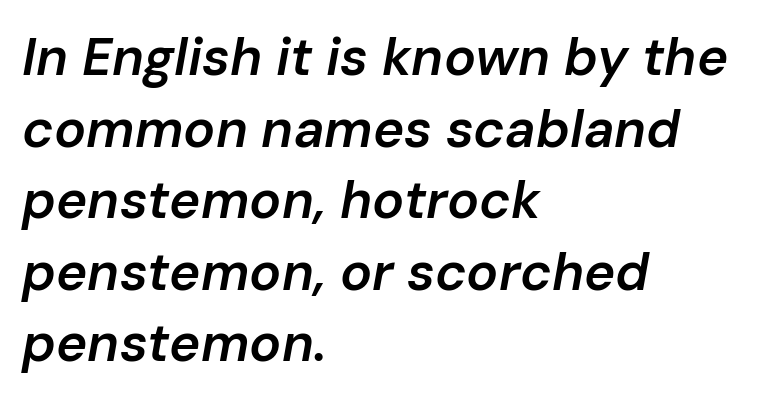
{"italic": "yes", "lean": "right", "slant_degrees": 10, "bold": "semi", "weight": "semibold", "width": "normal", "stroke_contrast": "low", "x_height": "medium", "monospaced": "no", "underline": "no", "align": "left", "line_spacing": "normal", "line_spacing_ratio": 1.35, "letter_spacing": "normal", "letter_spacing_em": 0.0, "glyph_px": 53}
